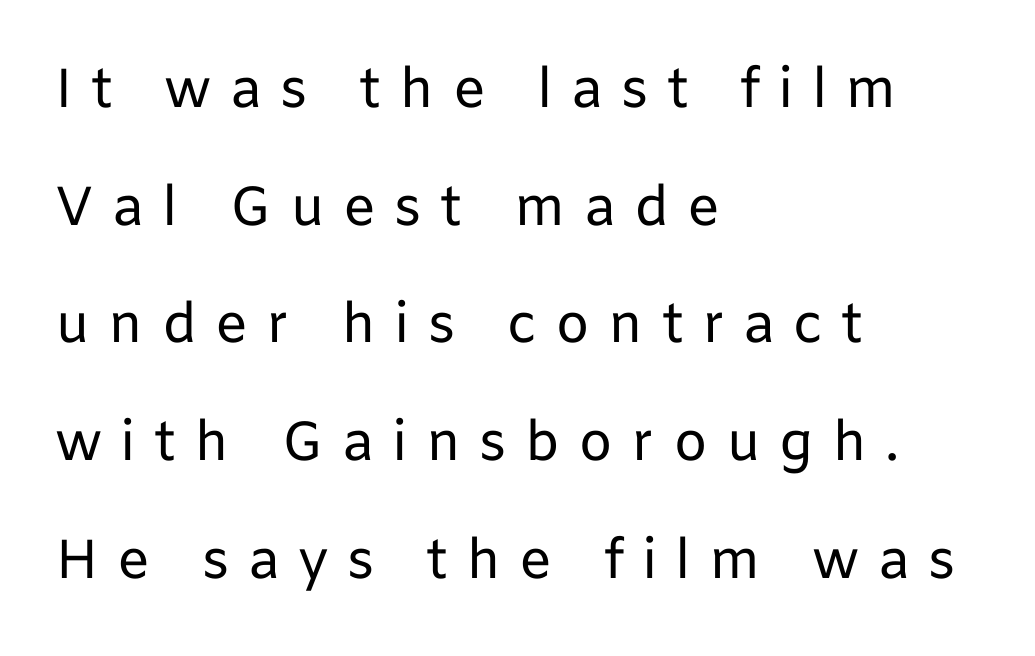
The image shows 55 px regular-weight sans-serif type, upright; set left-aligned, loose line spacing (2.14x), unusually wide letter spacing (+0.33 em), not underlined; low stroke contrast and a medium x-height.
